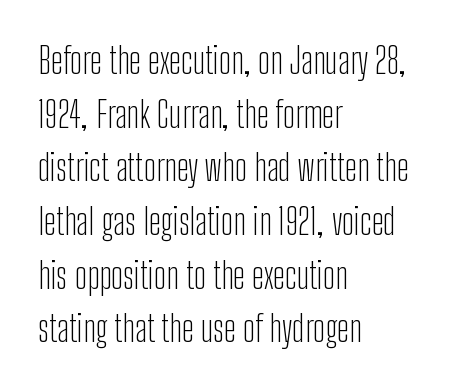
{"serif": "no", "italic": "no", "bold": "no", "weight": "light", "width": "condensed", "stroke_contrast": "low", "x_height": "medium", "monospaced": "no", "underline": "no", "align": "left", "line_spacing": "normal", "line_spacing_ratio": 1.49, "letter_spacing": "normal", "letter_spacing_em": 0.0, "glyph_px": 36}
